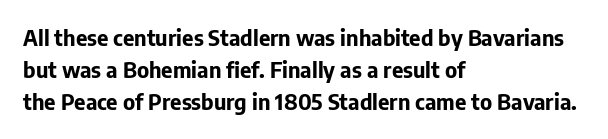
These lines were composed using upright roman letters. Bare-footed words on every line. The vertical gap from one line to the next is medium. Leftover space on each line is placed entirely after the last word. The line texture is even and compact thanks to regular tracking.
